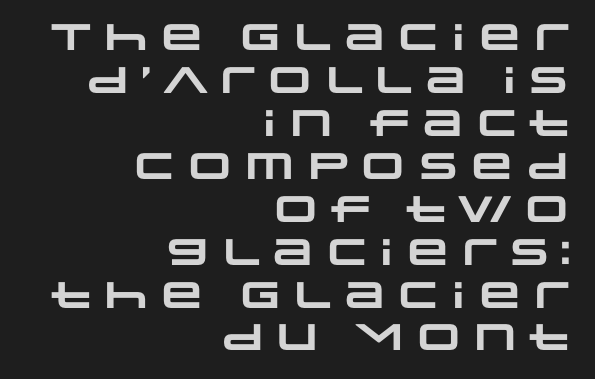
{"serif": "no", "bold": "yes", "weight": "heavy", "width": "wide", "stroke_contrast": "low", "x_height": "large", "monospaced": "no", "underline": "no", "align": "right", "line_spacing_ratio": 1.16, "letter_spacing": "normal", "letter_spacing_em": 0.0, "glyph_px": 37}
